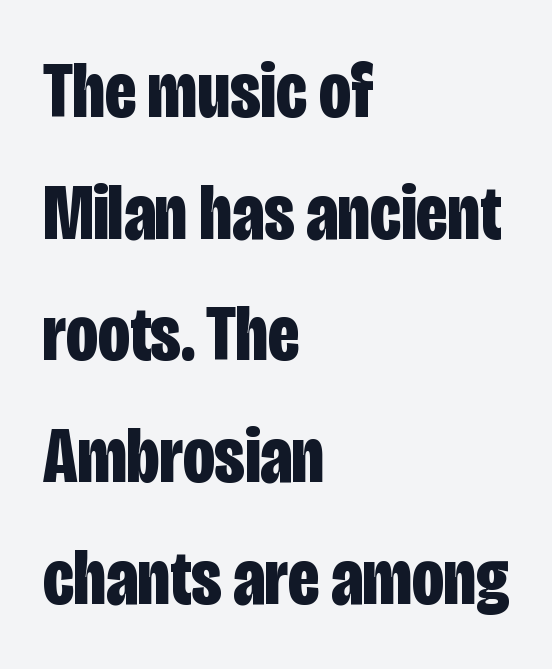
Q: Is the text bold? A: Yes.
Q: Is the text italic (slanted)? A: No, it is upright.
Q: Is the typeface a serif or a sans-serif typeface? A: Sans-serif.
Q: Is the text underlined? A: No.
Q: How is the paragraph aligned? A: Left-aligned.
Q: Is the spacing between letters normal or unusually wide? A: Normal.
Q: Is the spacing between lines tight, normal or loose? A: Normal.
Q: Width (condensed, normal, or wide)? A: Condensed.
Q: Stroke contrast? A: Low.
Q: x-height? A: Large.
Q: Monospaced? A: No.
